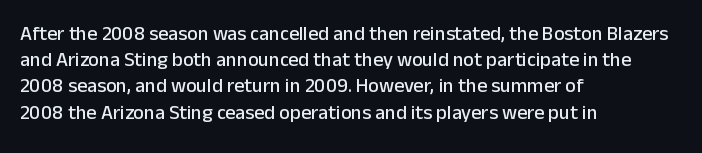
The image shows 20 px text type, upright; set left-aligned, normal line spacing (1.31x), normal letter spacing, not underlined.
